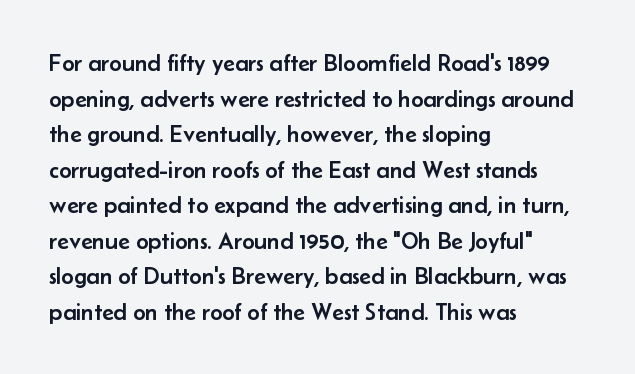
The image shows 24 px text type, upright; set left-aligned, normal line spacing (1.48x), normal letter spacing, not underlined.
